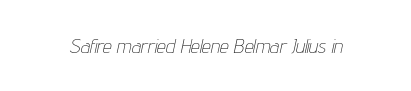
{"italic": "yes", "lean": "right", "slant_degrees": 12, "bold": "no", "underline": "no", "letter_spacing": "normal", "letter_spacing_em": 0.0, "glyph_px": 20}
